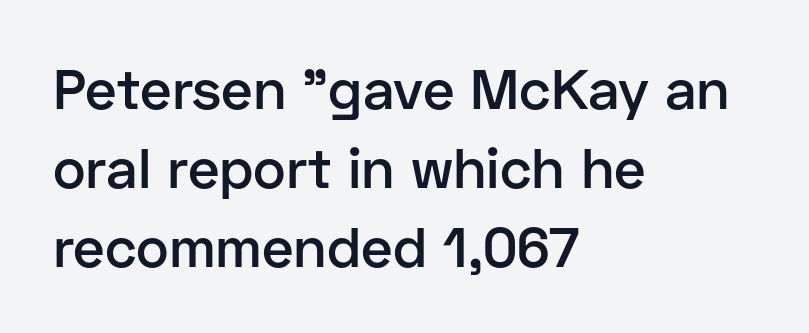
Q: Is the text bold? A: Semi-bold.
Q: Is the text italic (slanted)? A: No, it is upright.
Q: Is the typeface a serif or a sans-serif typeface? A: Sans-serif.
Q: Is the text underlined? A: No.
Q: How is the paragraph aligned? A: Left-aligned.
Q: Is the spacing between letters normal or unusually wide? A: Normal.
Q: Is the spacing between lines tight, normal or loose? A: Normal.
Q: Width (condensed, normal, or wide)? A: Normal.
Q: Stroke contrast? A: Low.
Q: x-height? A: Medium.
Q: Monospaced? A: No.
